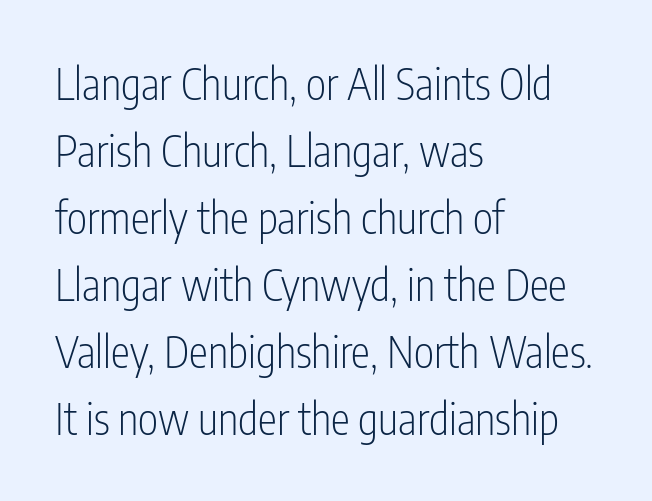
Characters remain perfectly vertical along every line. On a weight scale, this lands at 450 or below. Descenders hang freely into open space. Visually the block forms a straight wall on the left and a jagged coastline on the right.
